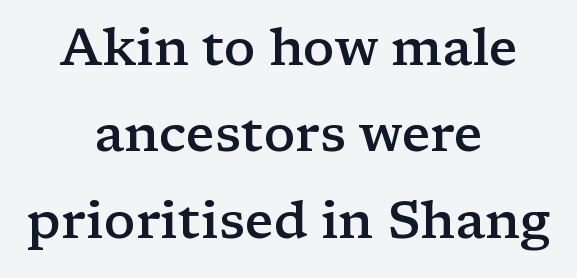
{"serif": "yes", "italic": "no", "bold": "semi", "weight": "semibold", "width": "wide", "stroke_contrast": "low", "x_height": "medium", "monospaced": "no", "underline": "no", "align": "center", "line_spacing": "normal", "line_spacing_ratio": 1.66, "letter_spacing": "normal", "letter_spacing_em": 0.0, "glyph_px": 52}
